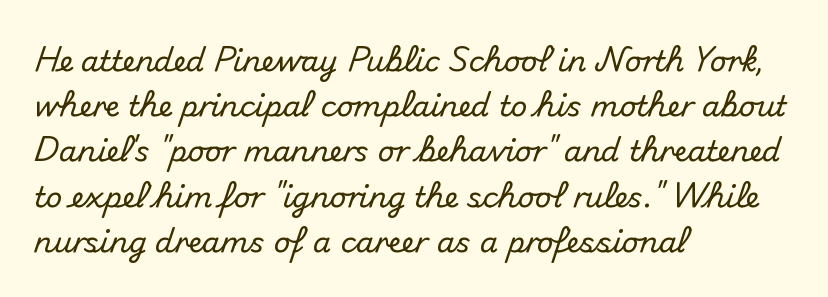
{"serif": "no", "width": "normal", "stroke_contrast": "medium", "x_height": "small", "monospaced": "no", "underline": "no", "align": "left", "line_spacing": "normal", "line_spacing_ratio": 1.56, "letter_spacing": "normal", "letter_spacing_em": 0.0, "glyph_px": 29}
